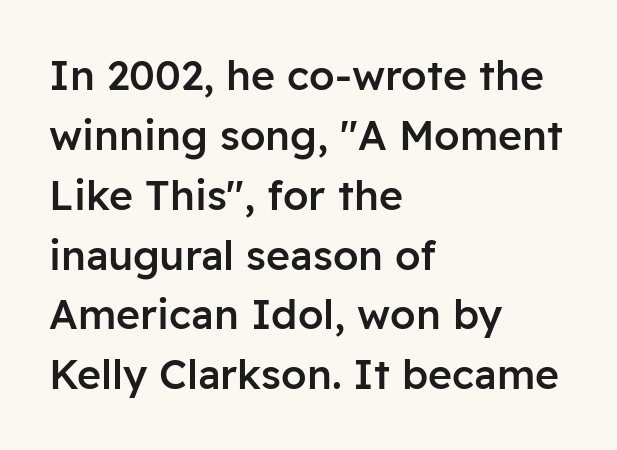
{"serif": "no", "italic": "no", "bold": "semi", "weight": "semibold", "width": "normal", "stroke_contrast": "low", "x_height": "medium", "monospaced": "no", "underline": "no", "align": "left", "line_spacing": "normal", "line_spacing_ratio": 1.46, "letter_spacing": "normal", "letter_spacing_em": 0.0, "glyph_px": 41}
